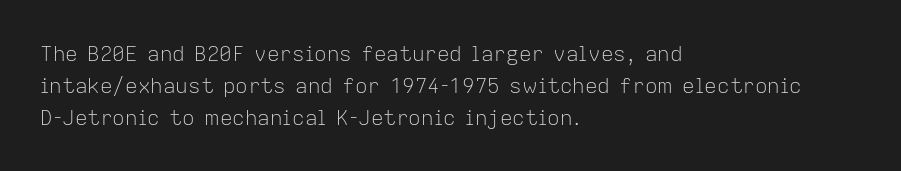
Vertical strokes here are truly vertical. The paragraph has a hard left edge and a soft right edge. The rendering uses a moderate line-height, typical for paragraphs. The cut favours lightness, reaching ordinary text weight at its darkest.
